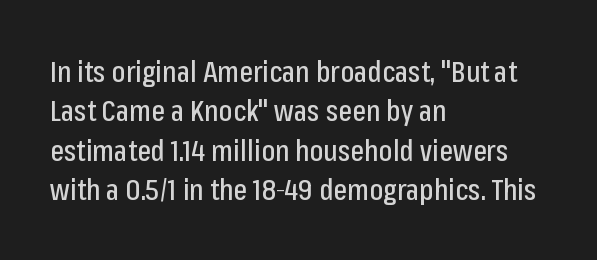
The letters advance in unequal steps, a hallmark of proportional type. The letterforms sit shoulder to shoulder at normal distance. The paragraph has a hard left edge and a soft right edge. Leading: standard. In terms of letterform style, serifs are entirely absent. Beneath every word, the page is bare.
